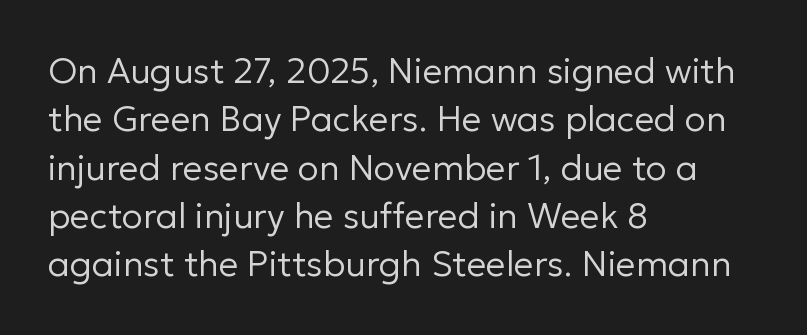
The image shows 35 px regular-weight sans-serif type, upright; set left-aligned, normal line spacing (1.38x), normal letter spacing, not underlined; low stroke contrast and a medium x-height.
